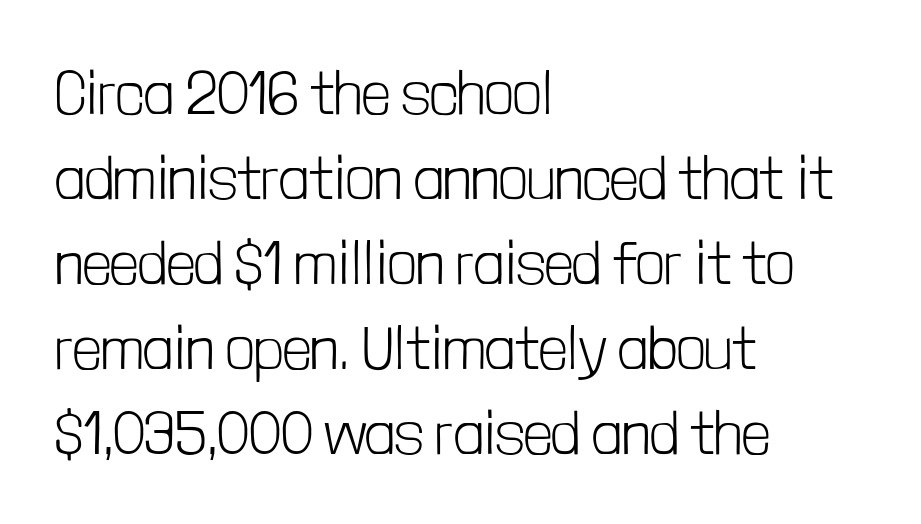
{"serif": "no", "italic": "no", "bold": "no", "weight": "light", "width": "condensed", "stroke_contrast": "low", "x_height": "medium", "monospaced": "no", "underline": "no", "align": "left", "line_spacing": "normal", "line_spacing_ratio": 1.37, "letter_spacing": "normal", "letter_spacing_em": 0.0, "glyph_px": 62}
